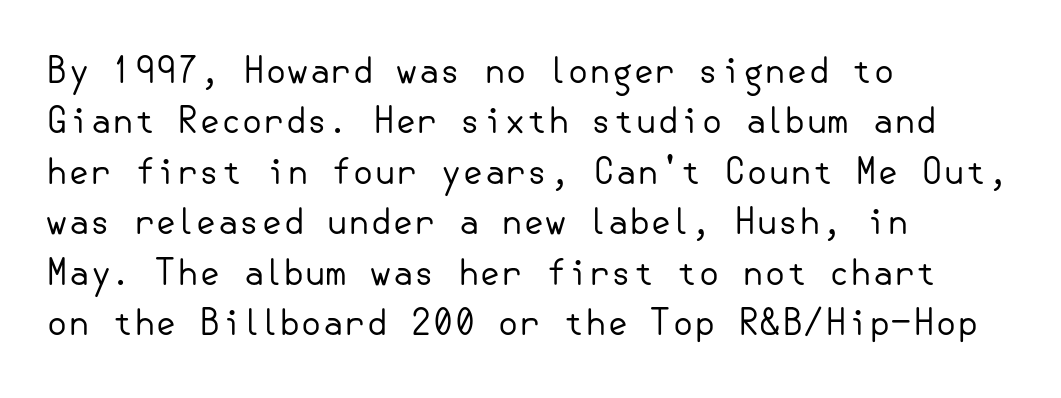
On a weight scale, this lands at 450 or below. Letterform terminals end flat and unadorned throughout the passage. How are the letters spaced? Ordinarily, with no added tracking. This rendering features lettering with no underline. One glance says typical: line gaps are just what's usual. You can tell it's not italic because the verticals are truly vertical.
